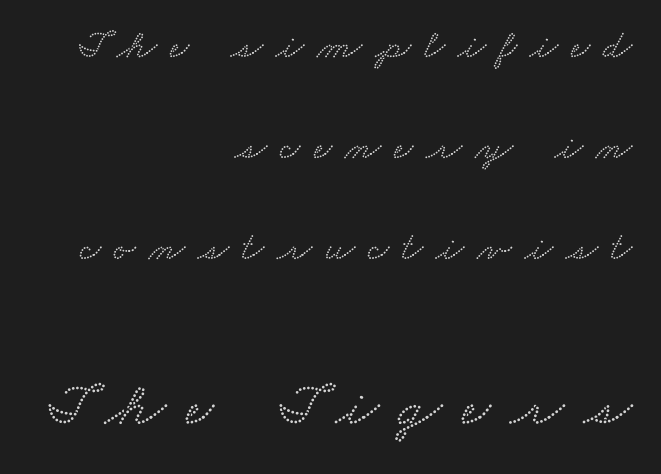
The face used here is rendered with a markedly widened letterfit. The rendering anchors every line to the right-hand side. A typesetter would call this proportional, since set widths differ per character.
